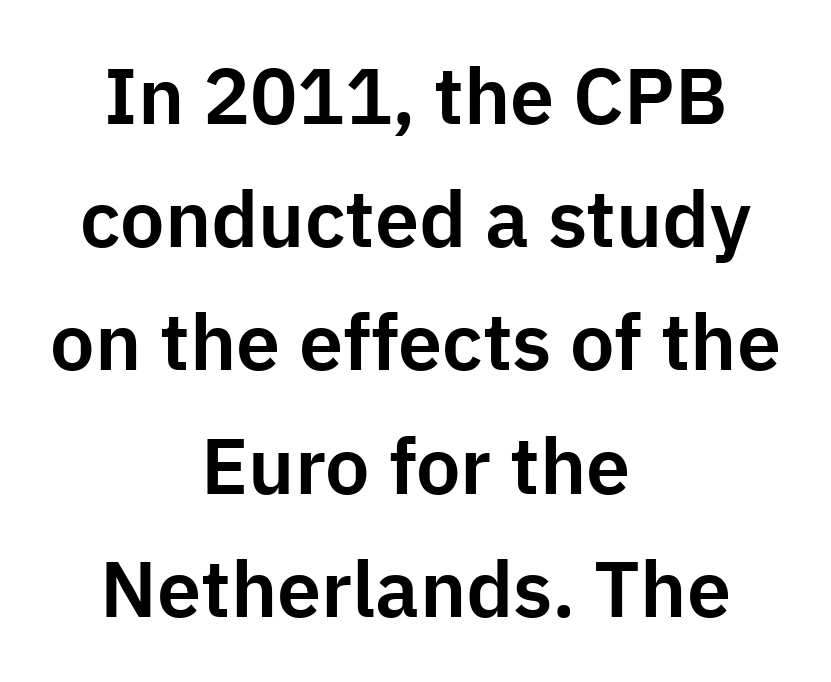
The image shows 79 px sans-serif type, upright; set centered, normal line spacing (1.56x), normal letter spacing, not underlined; low stroke contrast and a medium x-height.
